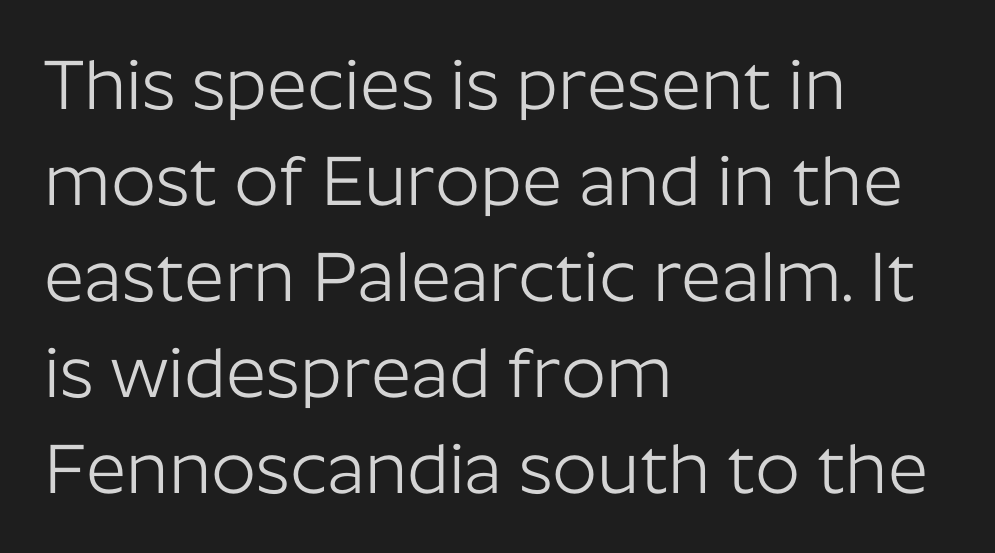
{"serif": "no", "italic": "no", "bold": "no", "weight": "light", "width": "normal", "stroke_contrast": "low", "x_height": "medium", "monospaced": "no", "underline": "no", "align": "left", "line_spacing": "normal", "line_spacing_ratio": 1.37, "letter_spacing": "normal", "letter_spacing_em": 0.0, "glyph_px": 70}
